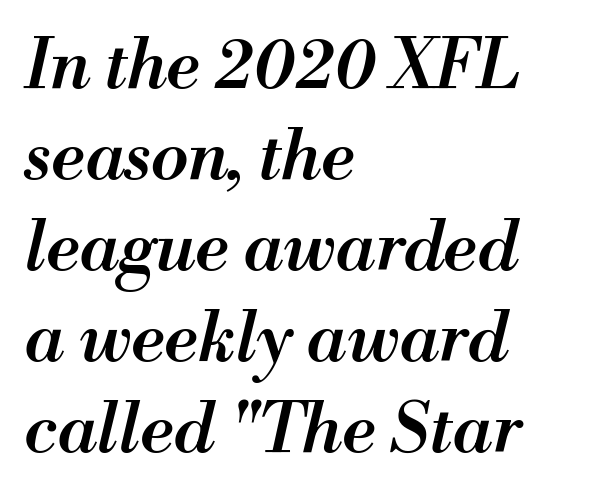
{"italic": "yes", "lean": "right", "slant_degrees": 13, "bold": "semi", "weight": "semibold", "width": "normal", "stroke_contrast": "medium", "x_height": "small", "monospaced": "no", "underline": "no", "align": "left", "line_spacing": "normal", "line_spacing_ratio": 1.32, "letter_spacing": "normal", "letter_spacing_em": 0.0, "glyph_px": 69}
